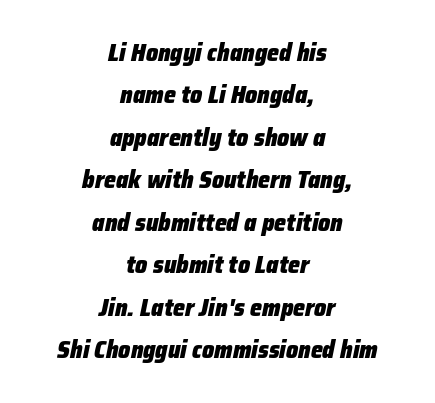
Spacing between characters is what you'd get straight out of the box. Yep, that's italic — everything's leaning. Nobody drew a line under any word here. What weight is shown? A full bold with thick strokes. Every row of glyphs is offset so its center matches the block's center.
